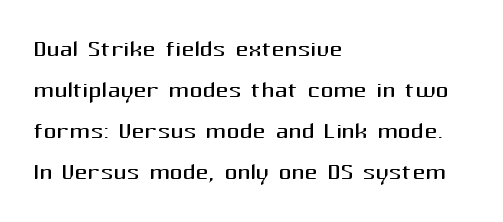
The image shows 32 px regular-weight sans-serif type, upright; set left-aligned, normal line spacing (1.28x), normal letter spacing, not underlined; medium stroke contrast and a medium x-height.
